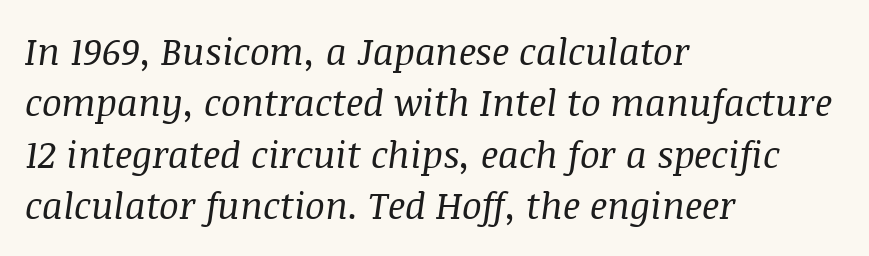
The image shows 37 px regular-weight serif type, italic (leaning right); set left-aligned, normal line spacing (1.39x), normal letter spacing, not underlined; medium stroke contrast and a large x-height.
